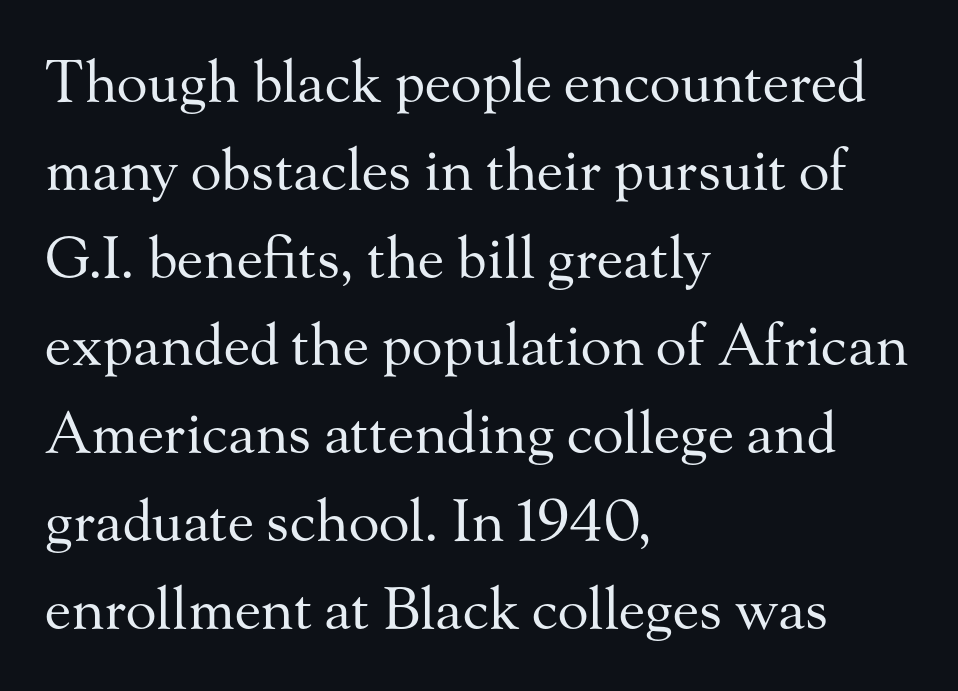
{"serif": "yes", "italic": "no", "bold": "no", "weight": "regular", "width": "normal", "stroke_contrast": "medium", "x_height": "small", "monospaced": "no", "underline": "no", "align": "left", "line_spacing": "normal", "line_spacing_ratio": 1.54, "letter_spacing": "normal", "letter_spacing_em": 0.0, "glyph_px": 57}
